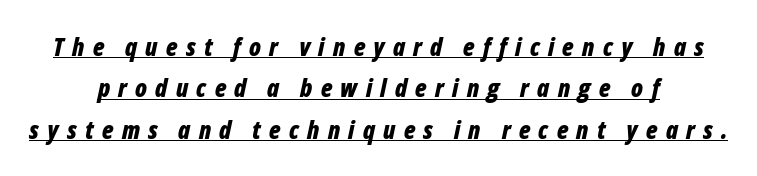
Observe the wide spacing: letters keep a clear distance from each other. The face used here has a pronounced slope to its letters. Casual observation: everything's sitting right in the middle. This is heavy type, rendered in bold. The typesetter has applied underlining to the passage shown.
